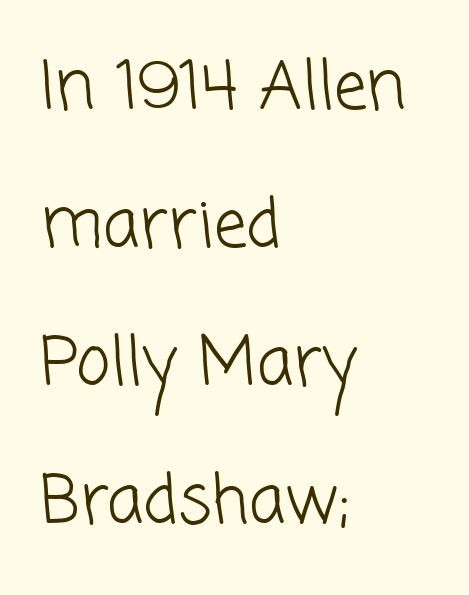
Q: Is the text bold? A: No.
Q: Is the typeface a serif or a sans-serif typeface? A: Sans-serif.
Q: Is the text underlined? A: No.
Q: How is the paragraph aligned? A: Left-aligned.
Q: Is the spacing between letters normal or unusually wide? A: Normal.
Q: Is the spacing between lines tight, normal or loose? A: Loose.
Q: Width (condensed, normal, or wide)? A: Normal.
Q: Stroke contrast? A: Low.
Q: x-height? A: Medium.
Q: Monospaced? A: No.
